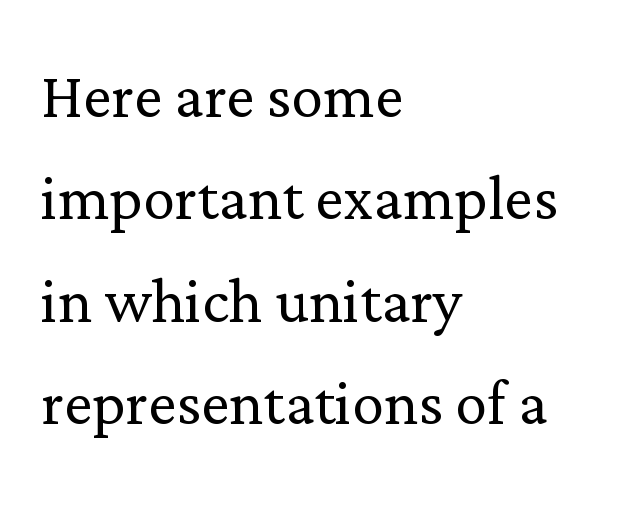
Q: Is the text bold? A: No.
Q: Is the text italic (slanted)? A: No, it is upright.
Q: Is the typeface a serif or a sans-serif typeface? A: Serif.
Q: Is the text underlined? A: No.
Q: How is the paragraph aligned? A: Left-aligned.
Q: Is the spacing between letters normal or unusually wide? A: Normal.
Q: Is the spacing between lines tight, normal or loose? A: Normal.
Q: Width (condensed, normal, or wide)? A: Normal.
Q: Stroke contrast? A: Low.
Q: x-height? A: Medium.
Q: Monospaced? A: No.
